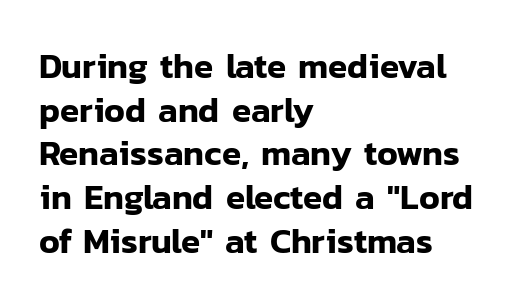
{"serif": "no", "italic": "no", "width": "normal", "stroke_contrast": "low", "x_height": "medium", "monospaced": "no", "underline": "no", "align": "left", "line_spacing": "normal", "line_spacing_ratio": 1.25, "letter_spacing": "normal", "letter_spacing_em": 0.0, "glyph_px": 35}
